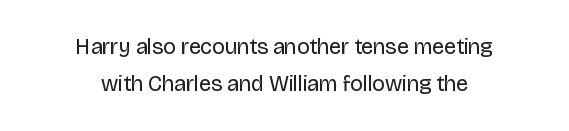
The image shows 22 px text type, upright; set centered, normal line spacing (1.69x), normal letter spacing, not underlined.
